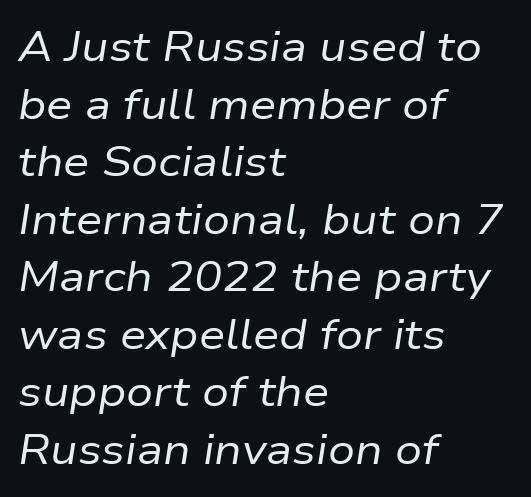
The image shows 42 px regular-weight type, italic (leaning right); set left-aligned, normal line spacing (1.37x), normal letter spacing, not underlined; low stroke contrast and a medium x-height.
